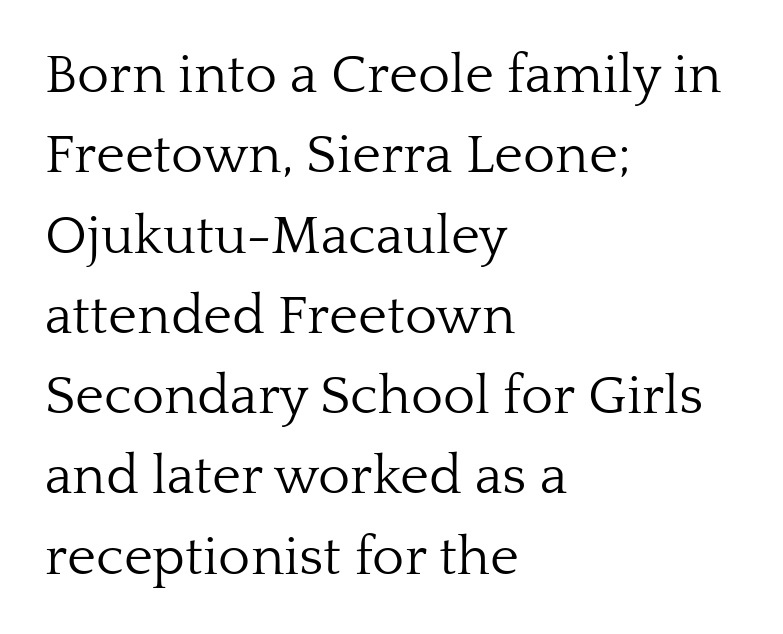
Q: Is the text bold? A: No.
Q: Is the text italic (slanted)? A: No, it is upright.
Q: Is the typeface a serif or a sans-serif typeface? A: Serif.
Q: Is the text underlined? A: No.
Q: How is the paragraph aligned? A: Left-aligned.
Q: Is the spacing between letters normal or unusually wide? A: Normal.
Q: Is the spacing between lines tight, normal or loose? A: Normal.
Q: Width (condensed, normal, or wide)? A: Normal.
Q: Stroke contrast? A: Low.
Q: x-height? A: Medium.
Q: Monospaced? A: No.
